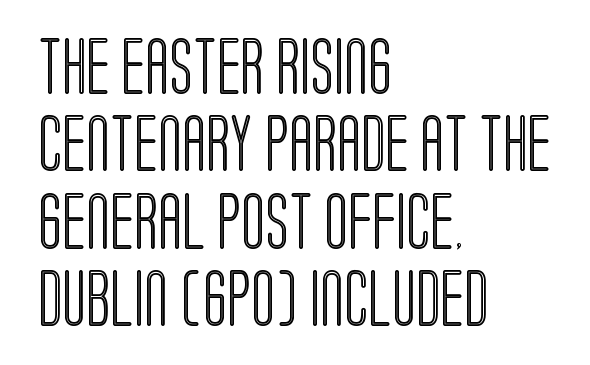
{"italic": "no", "width": "condensed", "x_height": "large", "monospaced": "no", "underline": "no", "align": "left", "line_spacing": "normal", "line_spacing_ratio": 1.38, "letter_spacing": "normal", "letter_spacing_em": 0.0, "glyph_px": 56}
